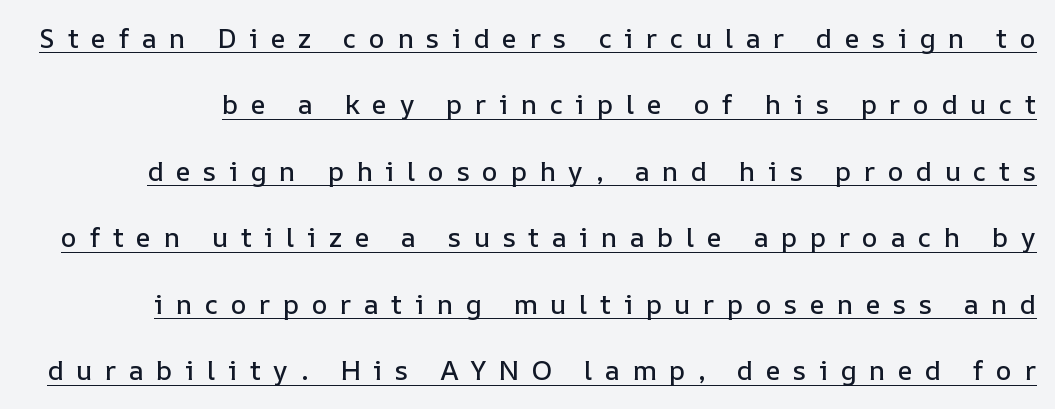
The typesetter has applied underlining to the passage shown. Observe the wide spacing: letters keep a clear distance from each other. Italic: no, the glyphs are upright roman. Is there much room between lines? Yes — plenty of vertical air separates them.
